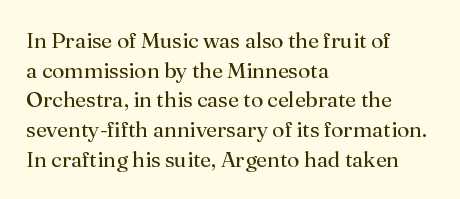
Unmarked baselines from the first word to the last. The designer left line spacing at the default. The rendering anchors every line to the left-hand side. The gaps between neighbouring characters are ordinary and unremarkable. The type sits square on the baseline with zero lean.
